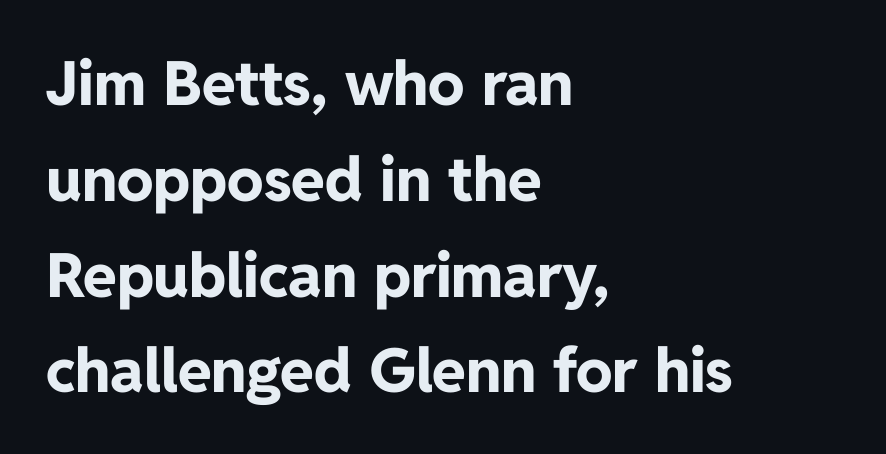
Q: Is the text bold? A: Yes.
Q: Is the text italic (slanted)? A: No, it is upright.
Q: Is the typeface a serif or a sans-serif typeface? A: Sans-serif.
Q: Is the text underlined? A: No.
Q: How is the paragraph aligned? A: Left-aligned.
Q: Is the spacing between letters normal or unusually wide? A: Normal.
Q: Is the spacing between lines tight, normal or loose? A: Normal.
Q: Width (condensed, normal, or wide)? A: Normal.
Q: Stroke contrast? A: Low.
Q: x-height? A: Medium.
Q: Monospaced? A: No.
